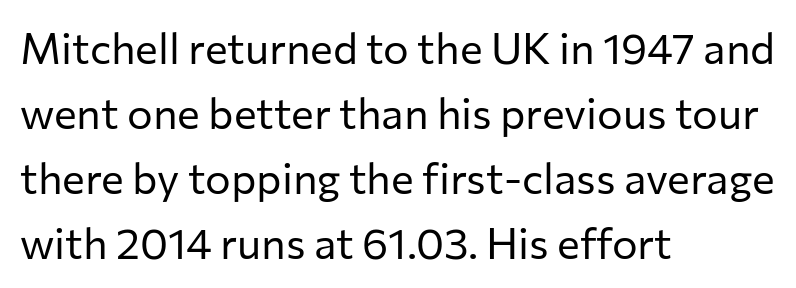
Q: Is the text bold? A: No.
Q: Is the text italic (slanted)? A: No, it is upright.
Q: Is the typeface a serif or a sans-serif typeface? A: Sans-serif.
Q: Is the text underlined? A: No.
Q: How is the paragraph aligned? A: Left-aligned.
Q: Is the spacing between letters normal or unusually wide? A: Normal.
Q: Is the spacing between lines tight, normal or loose? A: Normal.
Q: Width (condensed, normal, or wide)? A: Normal.
Q: Stroke contrast? A: Low.
Q: x-height? A: Medium.
Q: Monospaced? A: No.
